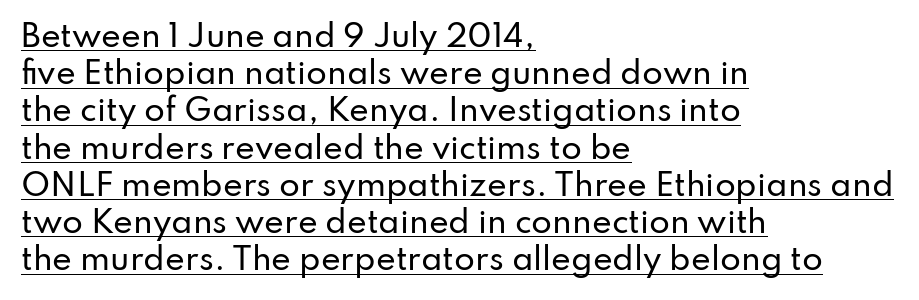
{"serif": "no", "italic": "no", "width": "normal", "stroke_contrast": "low", "x_height": "small", "monospaced": "no", "underline": "yes", "align": "left", "line_spacing_ratio": 1.24, "letter_spacing": "normal", "letter_spacing_em": 0.0, "glyph_px": 30}
